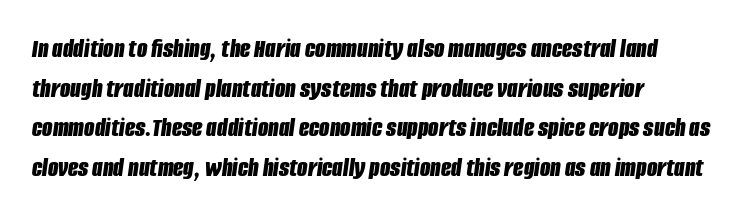
Words appear dense and cohesive because spacing is normal. Underlining? Definitely not there. The face used here has the dense, thick strokes of a bold. The rag falls on the right side of this text block. The font's italic variant was chosen for this text. The vertical gap from one line to the next is medium.
